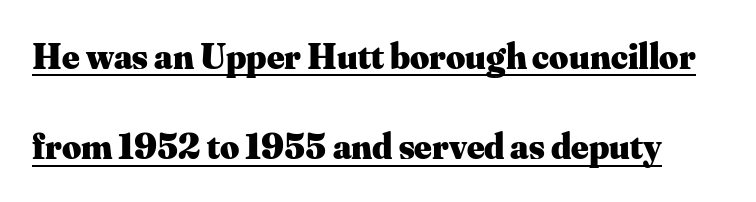
Q: Is the text bold? A: Yes.
Q: Is the text italic (slanted)? A: No, it is upright.
Q: Is the typeface a serif or a sans-serif typeface? A: Serif.
Q: Is the text underlined? A: Yes.
Q: Is the spacing between letters normal or unusually wide? A: Normal.
Q: Is the spacing between lines tight, normal or loose? A: Loose.
Q: Width (condensed, normal, or wide)? A: Normal.
Q: Stroke contrast? A: Medium.
Q: x-height? A: Small.
Q: Monospaced? A: No.
